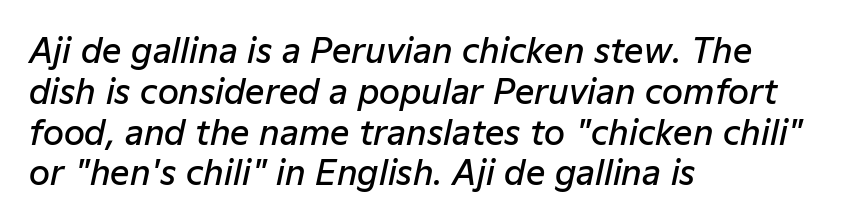
The image shows 34 px semibold type, italic (leaning right); set left-aligned, line spacing 1.2x, normal letter spacing, not underlined; low stroke contrast and a medium x-height.
